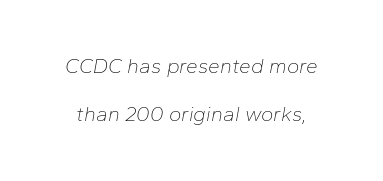
The glyphs are unaccompanied by any horizontal stroke below them. Is this a heavy cut? Hardly; it is regular or lighter. Students, observe: this is what heavily led, spacious text looks like. The type is set solid horizontally, with unmodified tracking. Slanted lettering throughout.
